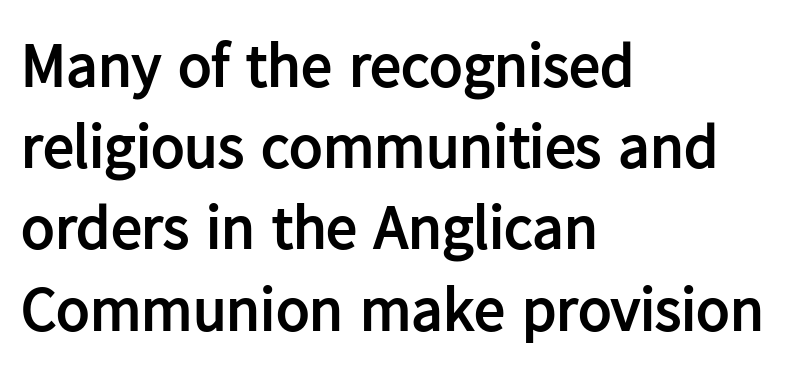
Summary of vertical rhythm: regular, with standard interline spacing. Each line starts at the same left margin while the right side varies. These lines are composed in type without serifs. Every character sits straight up, as roman type does.
